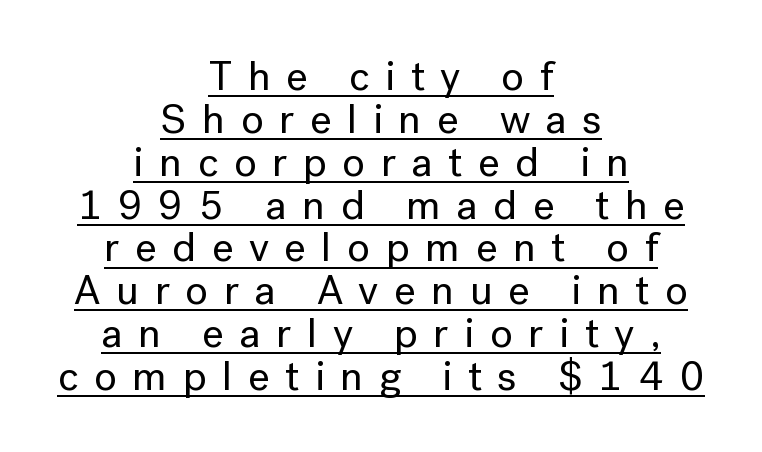
The image shows 42 px sans-serif type, upright; set centered, tight line spacing (1.02x), unusually wide letter spacing (+0.37 em), underlined; low stroke contrast and a medium x-height.
